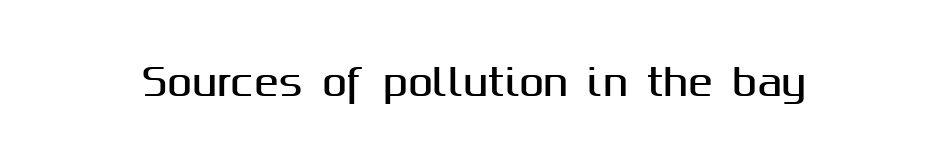
Look at the tracking — it's just the regular setting, nothing added. The face used here is a sans, in the tradition of grotesques and geometrics. Anything drawn beneath the words? Only blank space. Varying glyph widths throughout — classic text-font behaviour. Italic: no, the glyphs are upright roman.
